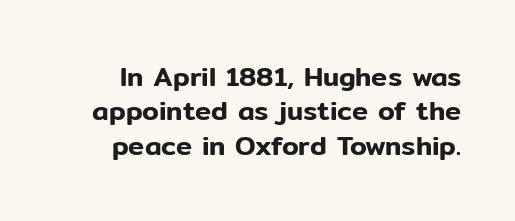
The image shows 27 px text type, upright; set normal line spacing (1.27x), normal letter spacing, not underlined.
